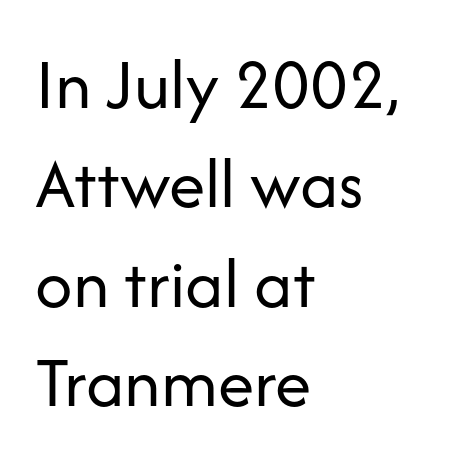
The lines in this sample share a left origin and differ only in where they stop. The passage shown has conventional tracking throughout. Character widths vary here, with narrow letters taking less room than wide ones. Nope, no serifs anywhere on these letters. Style check: upright.
